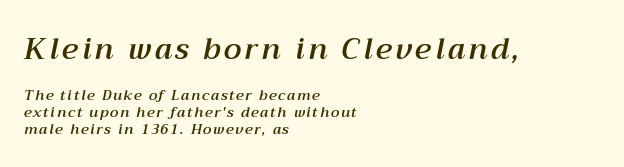
The image shows 29 px text type, italic (leaning right); set left-aligned, line spacing 1.23x, not underlined; the first (top) block is 2.07x larger; medium stroke contrast and a medium x-height.
